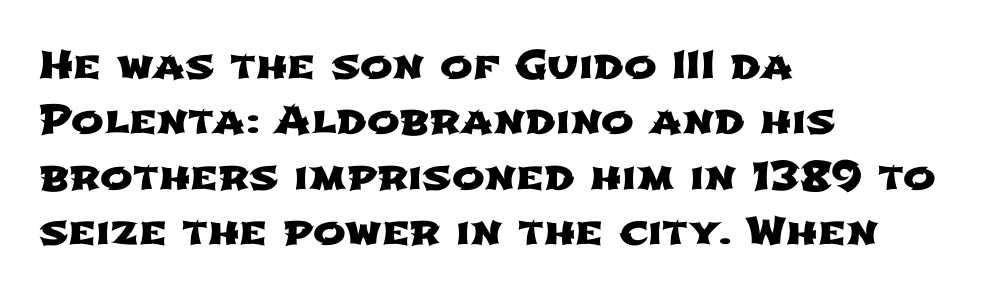
Q: Is the typeface a serif or a sans-serif typeface? A: Sans-serif.
Q: Is the text underlined? A: No.
Q: How is the paragraph aligned? A: Left-aligned.
Q: Is the spacing between letters normal or unusually wide? A: Normal.
Q: Is the spacing between lines tight, normal or loose? A: Normal.
Q: Width (condensed, normal, or wide)? A: Wide.
Q: Stroke contrast? A: Low.
Q: x-height? A: Medium.
Q: Monospaced? A: No.
